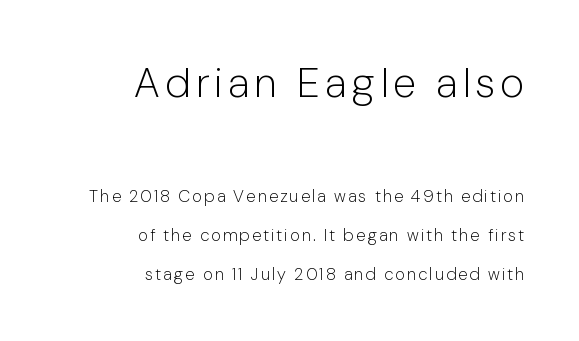
Q: Is the text bold? A: No.
Q: Is the text italic (slanted)? A: No, it is upright.
Q: Is the typeface a serif or a sans-serif typeface? A: Sans-serif.
Q: Is the text underlined? A: No.
Q: How is the paragraph aligned? A: Right-aligned.
Q: Is the spacing between lines tight, normal or loose? A: Loose.
Q: Which block of text is set in a larger size, the first (top) or the second (bottom)? A: The first (top) one.
Q: Width (condensed, normal, or wide)? A: Normal.
Q: Stroke contrast? A: Low.
Q: x-height? A: Medium.
Q: Monospaced? A: No.
